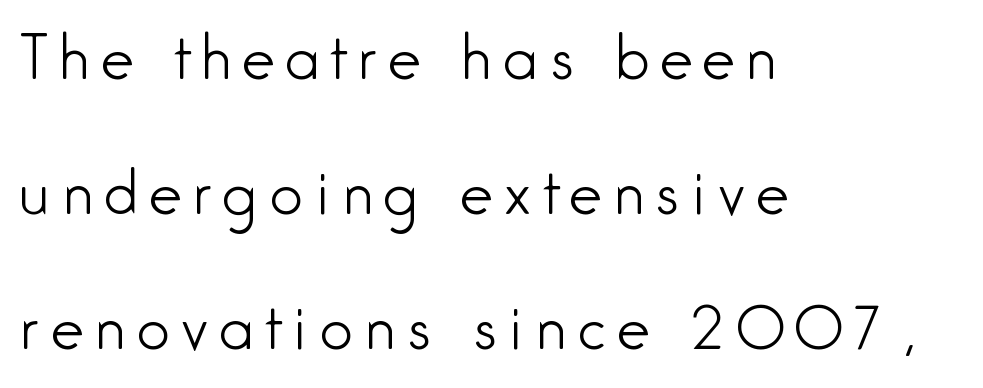
{"serif": "no", "italic": "no", "bold": "no", "weight": "light", "width": "condensed", "stroke_contrast": "low", "x_height": "medium", "monospaced": "no", "underline": "no", "align": "left", "line_spacing": "loose", "line_spacing_ratio": 2.33, "letter_spacing": "wide", "letter_spacing_em": 0.21, "glyph_px": 58}
